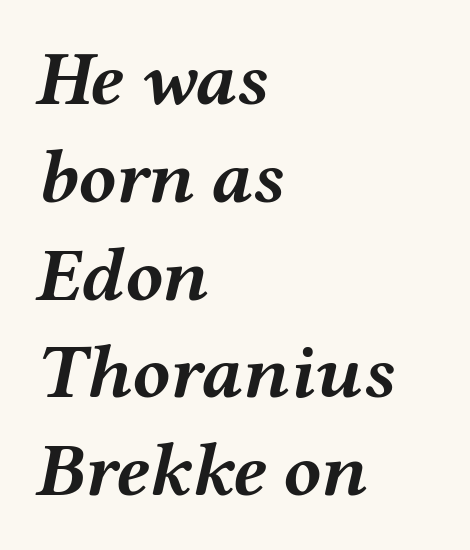
The image shows 77 px semibold, wide type, italic (leaning right); set left-aligned, normal line spacing (1.27x), normal letter spacing, not underlined; medium stroke contrast and a medium x-height.
